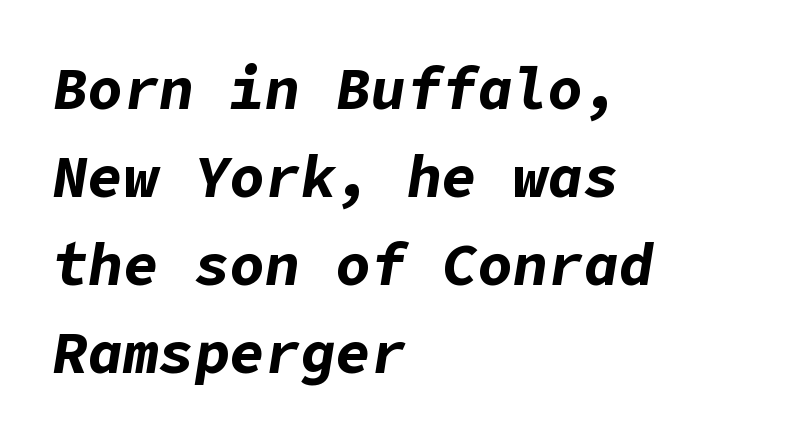
Q: Is the text bold? A: Yes.
Q: Is the text italic (slanted)? A: Yes, it leans right by about 9 degrees.
Q: Is the text underlined? A: No.
Q: How is the paragraph aligned? A: Left-aligned.
Q: Is the spacing between letters normal or unusually wide? A: Normal.
Q: Is the spacing between lines tight, normal or loose? A: Normal.
Q: Width (condensed, normal, or wide)? A: Normal.
Q: Stroke contrast? A: Low.
Q: x-height? A: Medium.
